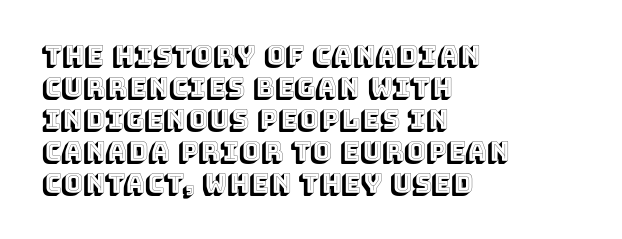
Standard letterfit; no display-style spreading of the glyphs. The string is rendered with underlining switched off. Compared with a centered layout, this one pins lines to the left instead. Vertical strokes here are truly vertical.
